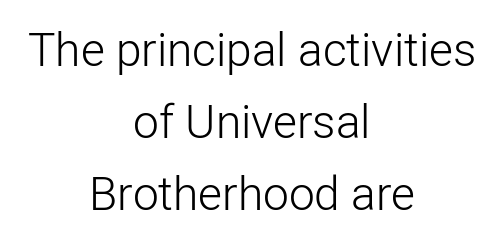
{"serif": "no", "italic": "no", "bold": "no", "weight": "light", "width": "normal", "stroke_contrast": "low", "x_height": "medium", "monospaced": "no", "underline": "no", "align": "center", "line_spacing": "normal", "line_spacing_ratio": 1.56, "letter_spacing": "normal", "letter_spacing_em": 0.0, "glyph_px": 46}
